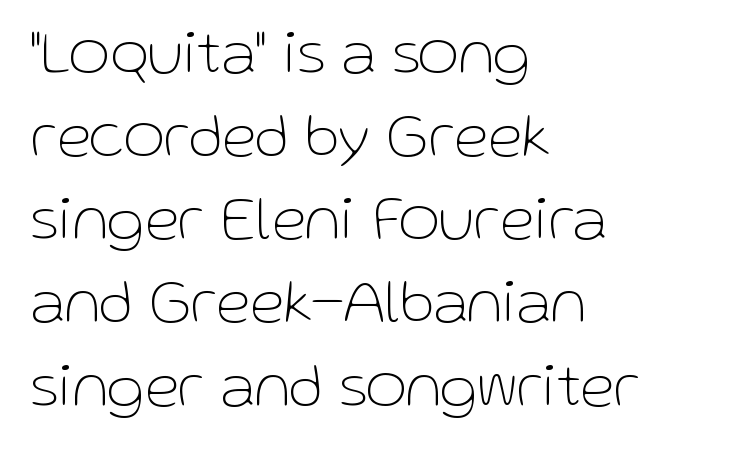
Q: Is the text bold? A: No.
Q: Is the text italic (slanted)? A: No, it is upright.
Q: Is the typeface a serif or a sans-serif typeface? A: Sans-serif.
Q: Is the text underlined? A: No.
Q: How is the paragraph aligned? A: Left-aligned.
Q: Is the spacing between letters normal or unusually wide? A: Normal.
Q: Is the spacing between lines tight, normal or loose? A: Normal.
Q: Width (condensed, normal, or wide)? A: Normal.
Q: Stroke contrast? A: Low.
Q: x-height? A: Medium.
Q: Monospaced? A: No.
